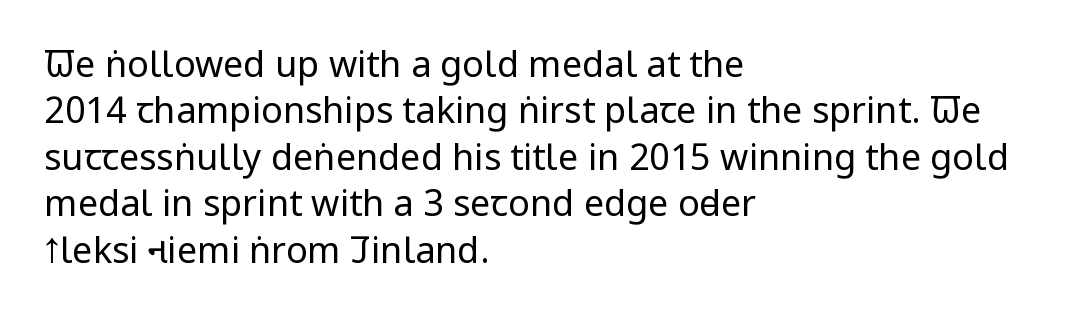
The passage shown stacks its lines at a standard gap. Short and long lines alike share a common starting point at left. No extra ink here — the face is not bold. Italic? Not at all — the glyphs are vertical. Proportional: the letters do not fall into vertical columns.
